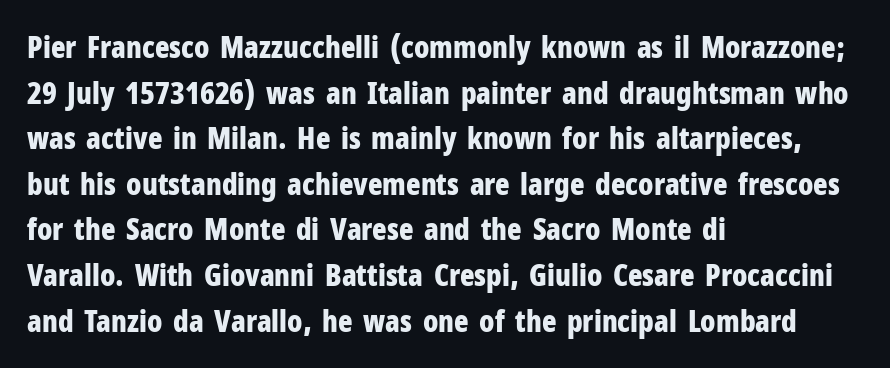
Q: Is the text bold? A: Yes.
Q: Is the text italic (slanted)? A: No, it is upright.
Q: Is the typeface a serif or a sans-serif typeface? A: Sans-serif.
Q: Is the text underlined? A: No.
Q: How is the paragraph aligned? A: Left-aligned.
Q: Is the spacing between letters normal or unusually wide? A: Normal.
Q: Is the spacing between lines tight, normal or loose? A: Normal.
Q: Width (condensed, normal, or wide)? A: Condensed.
Q: Stroke contrast? A: Low.
Q: x-height? A: Medium.
Q: Monospaced? A: No.
